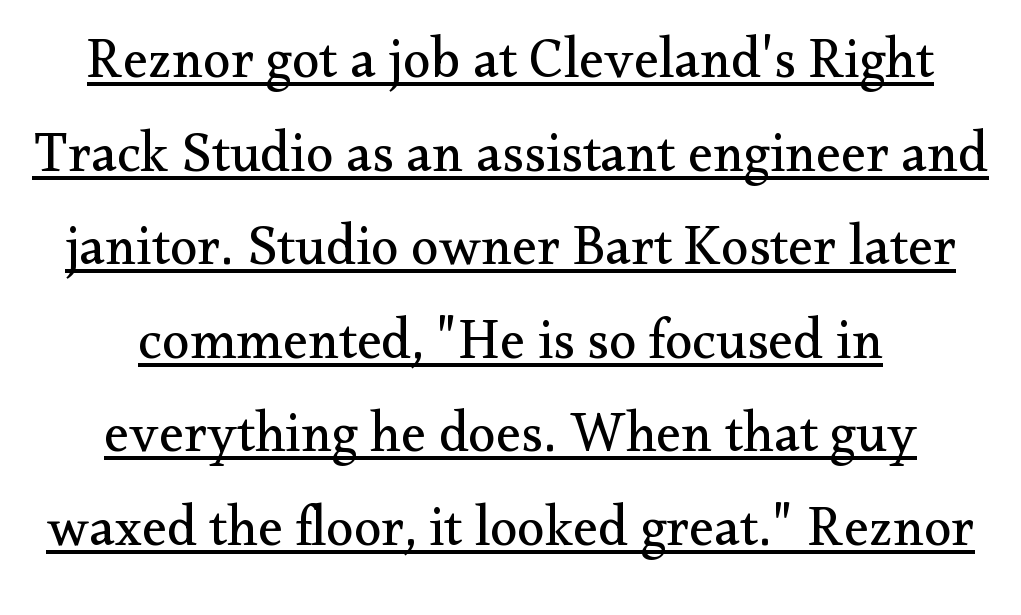
Q: Is the text bold? A: No.
Q: Is the text italic (slanted)? A: No, it is upright.
Q: Is the typeface a serif or a sans-serif typeface? A: Serif.
Q: Is the text underlined? A: Yes.
Q: How is the paragraph aligned? A: Centered.
Q: Is the spacing between letters normal or unusually wide? A: Normal.
Q: Is the spacing between lines tight, normal or loose? A: Normal.
Q: Width (condensed, normal, or wide)? A: Normal.
Q: Stroke contrast? A: Medium.
Q: x-height? A: Small.
Q: Monospaced? A: No.
